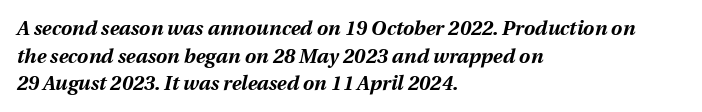
{"italic": "yes", "lean": "right", "slant_degrees": 12, "bold": "yes", "underline": "no", "align": "left", "line_spacing": "normal", "line_spacing_ratio": 1.38, "letter_spacing": "normal", "letter_spacing_em": 0.0, "glyph_px": 20}
